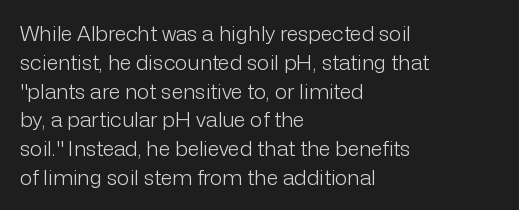
Each new line begins a customary step beneath the previous one. Stems here are at most as thick as an everyday book face. Words appear dense and cohesive because spacing is normal. Descenders hang freely into open space. The axis of the letterforms is exactly vertical.
